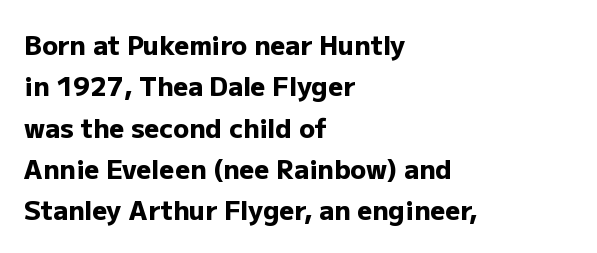
{"italic": "no", "bold": "yes", "underline": "no", "align": "left", "line_spacing": "normal", "line_spacing_ratio": 1.59, "letter_spacing": "normal", "letter_spacing_em": 0.0, "glyph_px": 26}
